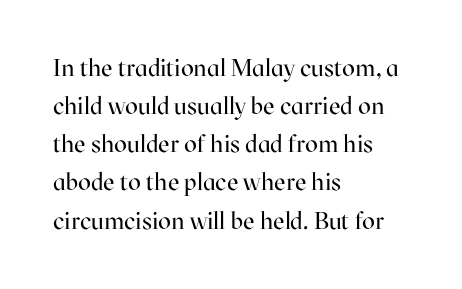
{"italic": "no", "bold": "no", "underline": "no", "align": "left", "line_spacing": "normal", "line_spacing_ratio": 1.59, "letter_spacing": "normal", "letter_spacing_em": 0.0, "glyph_px": 24}
